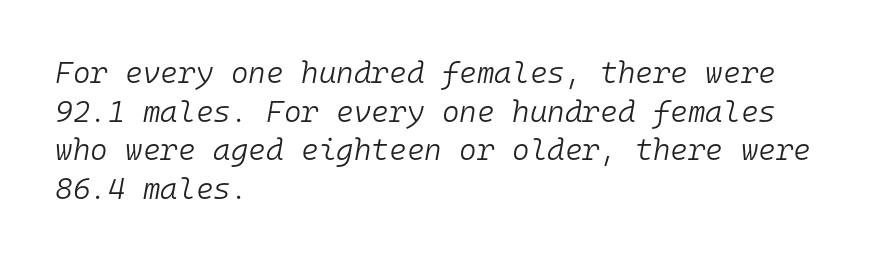
The image shows 30 px light type, italic (leaning right), monospaced; set left-aligned, normal line spacing (1.29x), normal letter spacing, not underlined; low stroke contrast and a medium x-height.
